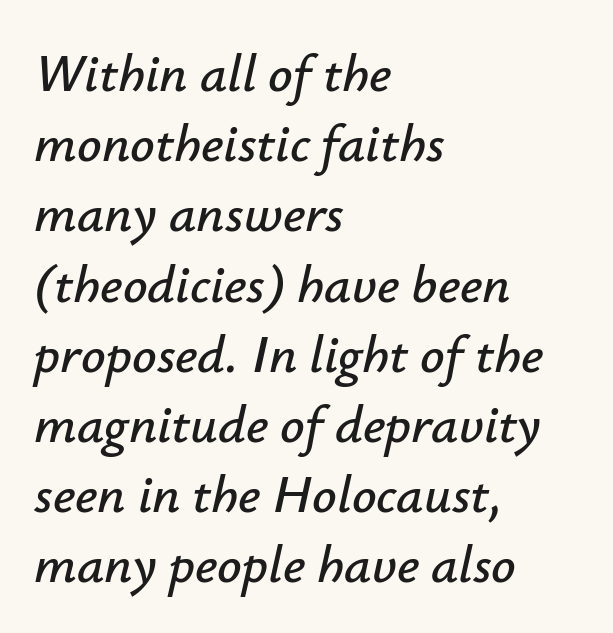
Q: Is the text italic (slanted)? A: Yes, it leans right by about 12 degrees.
Q: Is the text underlined? A: No.
Q: How is the paragraph aligned? A: Left-aligned.
Q: Is the spacing between letters normal or unusually wide? A: Normal.
Q: Is the spacing between lines tight, normal or loose? A: Normal.
Q: Width (condensed, normal, or wide)? A: Normal.
Q: Stroke contrast? A: Low.
Q: x-height? A: Small.
Q: Monospaced? A: No.
